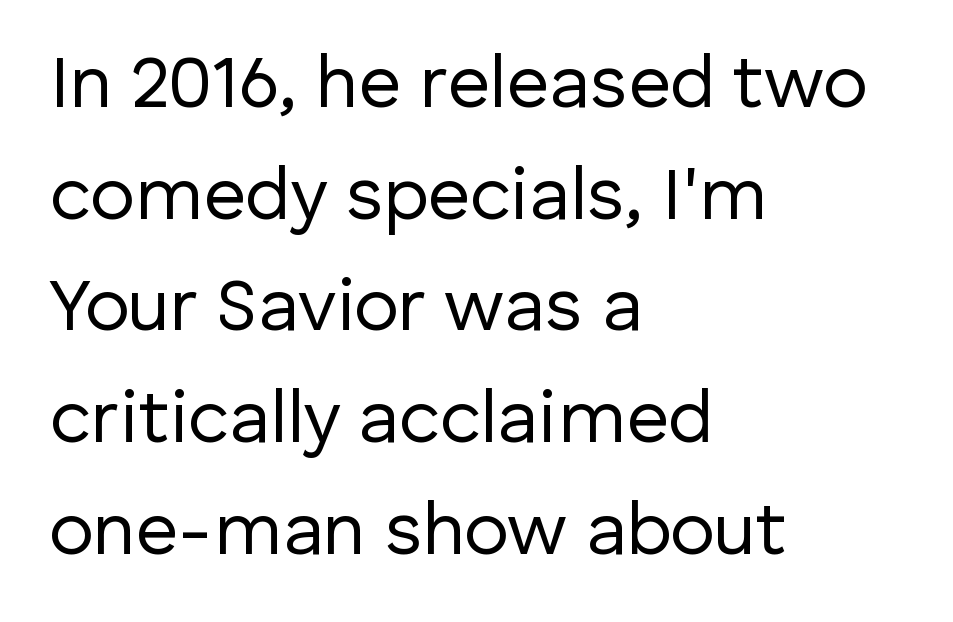
Q: Is the text bold? A: No.
Q: Is the text italic (slanted)? A: No, it is upright.
Q: Is the typeface a serif or a sans-serif typeface? A: Sans-serif.
Q: Is the text underlined? A: No.
Q: How is the paragraph aligned? A: Left-aligned.
Q: Is the spacing between letters normal or unusually wide? A: Normal.
Q: Is the spacing between lines tight, normal or loose? A: Normal.
Q: Width (condensed, normal, or wide)? A: Normal.
Q: Stroke contrast? A: Low.
Q: x-height? A: Medium.
Q: Monospaced? A: No.
